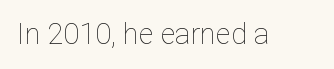
Q: Is the text bold? A: No.
Q: Is the text italic (slanted)? A: No, it is upright.
Q: Is the text underlined? A: No.
Q: Is the spacing between letters normal or unusually wide? A: Normal.
Q: Width (condensed, normal, or wide)? A: Normal.
Q: Stroke contrast? A: Low.
Q: x-height? A: Medium.
Q: Monospaced? A: No.
